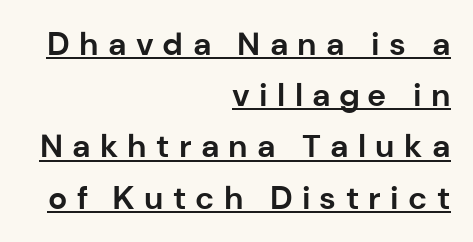
{"serif": "no", "italic": "no", "bold": "yes", "weight": "bold", "width": "normal", "stroke_contrast": "low", "x_height": "medium", "monospaced": "no", "underline": "yes", "align": "right", "line_spacing": "normal", "line_spacing_ratio": 1.6, "letter_spacing": "wide", "letter_spacing_em": 0.29, "glyph_px": 32}
